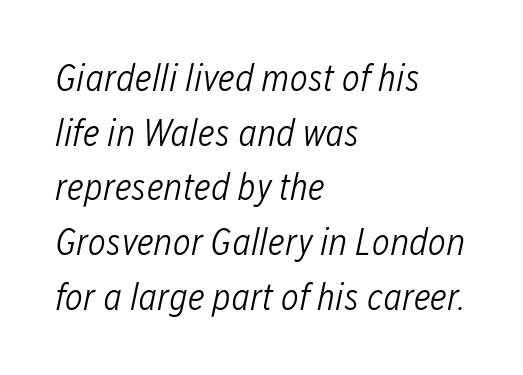
The image shows 38 px light, condensed type, italic (leaning right); set left-aligned, normal line spacing (1.44x), normal letter spacing, not underlined; low stroke contrast and a medium x-height.
